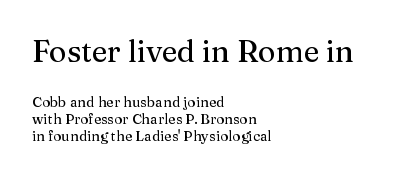
Q: Is the text italic (slanted)? A: No, it is upright.
Q: Is the typeface a serif or a sans-serif typeface? A: Serif.
Q: Is the text underlined? A: No.
Q: How is the paragraph aligned? A: Left-aligned.
Q: Is the spacing between letters normal or unusually wide? A: Normal.
Q: Which block of text is set in a larger size, the first (top) or the second (bottom)? A: The first (top) one.
Q: Width (condensed, normal, or wide)? A: Normal.
Q: Stroke contrast? A: Medium.
Q: x-height? A: Medium.
Q: Monospaced? A: No.
